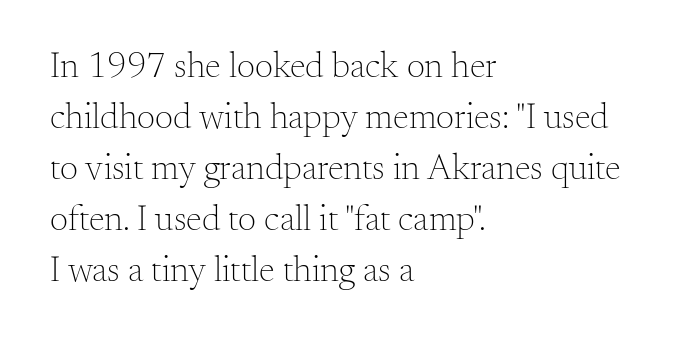
The image shows 36 px light serif type, upright; set left-aligned, normal line spacing (1.42x), normal letter spacing, not underlined; medium stroke contrast and a small x-height.
